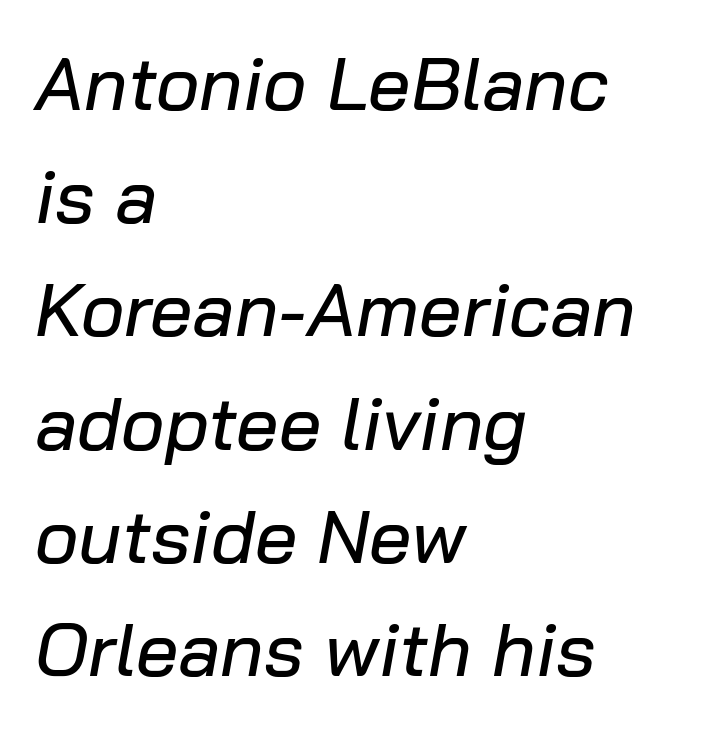
The typesetter chose a ragged-right arrangement here. Spacing verdict: proportional, widths tailored to each character. Leading matches the norm, producing a regular column. Glance below the letters and you will spot only blank space.
